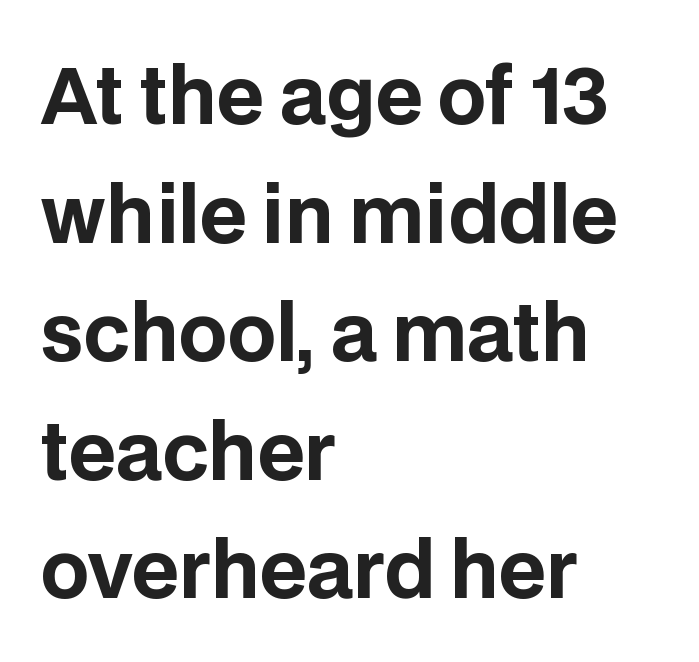
{"serif": "no", "italic": "no", "bold": "yes", "weight": "bold", "width": "normal", "stroke_contrast": "low", "x_height": "large", "monospaced": "no", "underline": "no", "align": "left", "line_spacing": "normal", "line_spacing_ratio": 1.56, "letter_spacing": "normal", "letter_spacing_em": 0.0, "glyph_px": 76}
